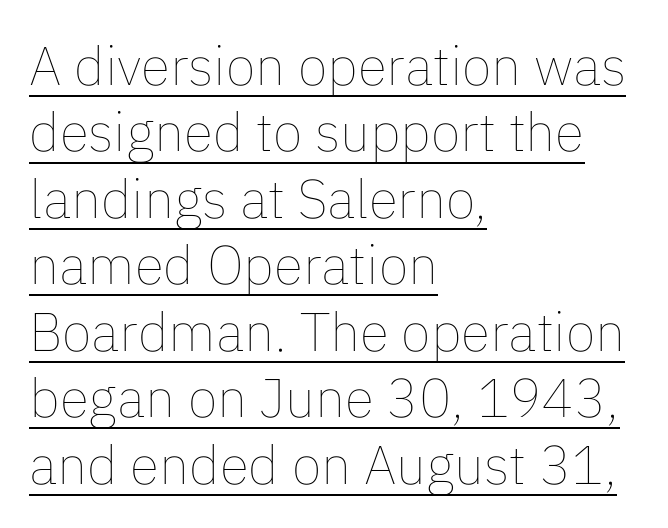
The lines in this sample share a left origin and differ only in where they stop. Quick note: not italic, upright. The passage shown has conventional tracking throughout. Looks like someone drew a line under every word here. The face used here is proportionally spaced, like ordinary book or web type. Nothing heavy about these letters — not bold at all.
